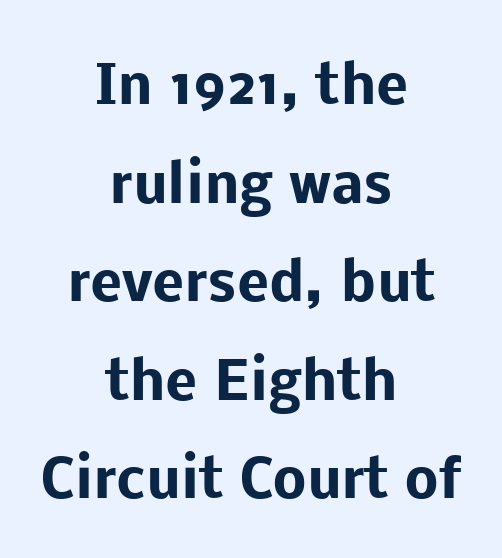
Q: Is the text bold? A: Yes.
Q: Is the text italic (slanted)? A: No, it is upright.
Q: Is the typeface a serif or a sans-serif typeface? A: Sans-serif.
Q: Is the text underlined? A: No.
Q: How is the paragraph aligned? A: Centered.
Q: Is the spacing between letters normal or unusually wide? A: Normal.
Q: Width (condensed, normal, or wide)? A: Normal.
Q: Stroke contrast? A: Low.
Q: x-height? A: Medium.
Q: Monospaced? A: No.
